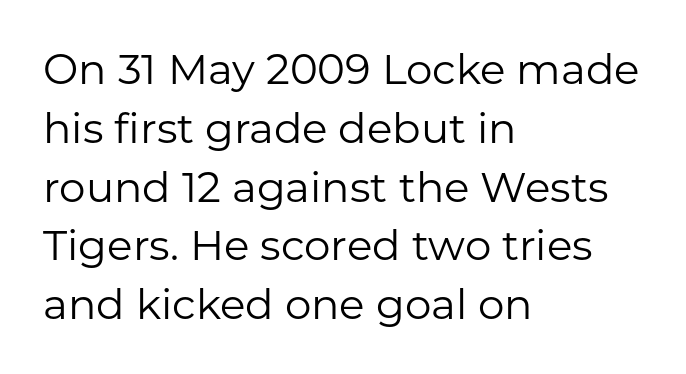
Nobody touched the tracking dial on this one. What kind of face is this? One without serifs — a sans. Do the letters lean? They stand straight. Whoever set this chose a conventional vertical rhythm. The setting favours the left margin, as ordinary paragraphs usually do.
